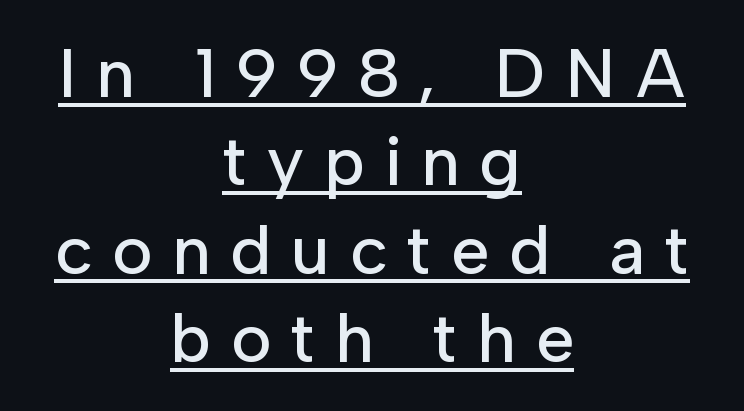
Loose tracking; the words dissolve into strings of separated letters. Quick note: not italic, upright. The face used here is proportionally spaced, like ordinary book or web type. Descenders here cross a horizontal rule under the line. Line starts and ends both wander, symmetrically. The space between consecutive lines is moderate.
